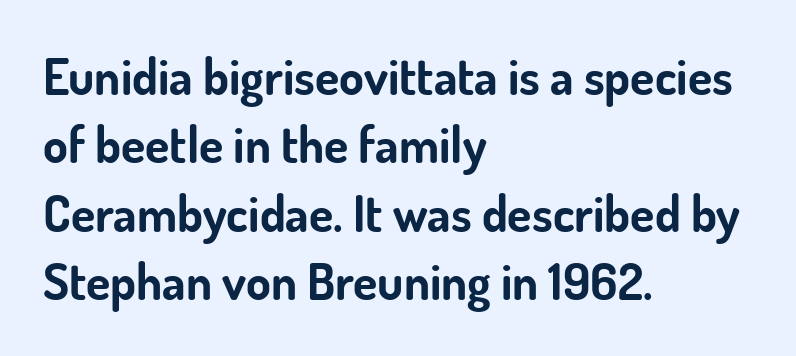
Note the varied advance widths — an 'i' is clearly narrower than an 'm'. Students, note that the glyphs here touch the page at normal intervals. Horizontal alignment here is leftward, the default for most running prose. Note: no serifs on the glyphs.
